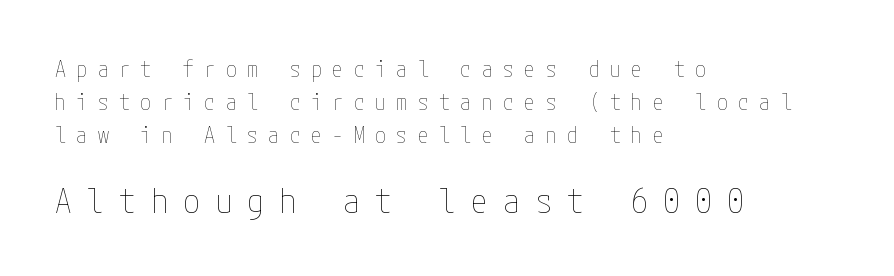
The image shows 33 px thin, condensed type, upright; set left-aligned, normal line spacing (1.49x), unusually wide letter spacing (+0.47 em), not underlined; the second (bottom) block is 1.5x larger; low stroke contrast and a medium x-height.
